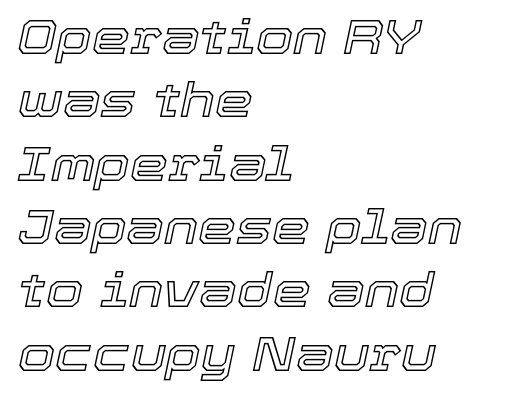
Q: Is the text italic (slanted)? A: Yes, it leans right by about 12 degrees.
Q: Is the text underlined? A: No.
Q: How is the paragraph aligned? A: Left-aligned.
Q: Is the spacing between letters normal or unusually wide? A: Normal.
Q: Is the spacing between lines tight, normal or loose? A: Normal.
Q: Width (condensed, normal, or wide)? A: Normal.
Q: x-height? A: Medium.
Q: Monospaced? A: No.
